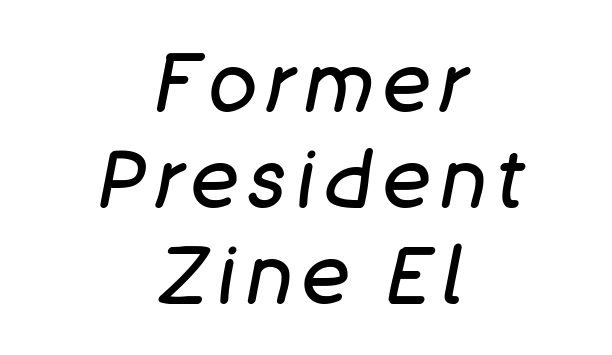
Q: Is the text bold? A: No.
Q: Is the text italic (slanted)? A: Yes, it leans right by about 11 degrees.
Q: Is the text underlined? A: No.
Q: How is the paragraph aligned? A: Centered.
Q: Width (condensed, normal, or wide)? A: Normal.
Q: Stroke contrast? A: Low.
Q: x-height? A: Large.
Q: Monospaced? A: No.
